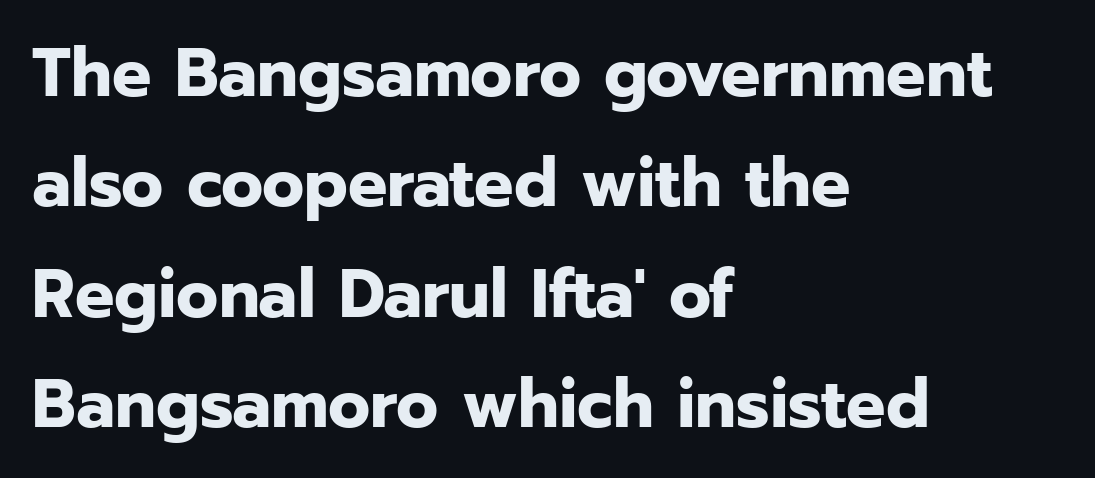
Q: Is the text bold? A: Yes.
Q: Is the text italic (slanted)? A: No, it is upright.
Q: Is the typeface a serif or a sans-serif typeface? A: Sans-serif.
Q: Is the text underlined? A: No.
Q: How is the paragraph aligned? A: Left-aligned.
Q: Is the spacing between letters normal or unusually wide? A: Normal.
Q: Is the spacing between lines tight, normal or loose? A: Normal.
Q: Width (condensed, normal, or wide)? A: Normal.
Q: Stroke contrast? A: Low.
Q: x-height? A: Medium.
Q: Monospaced? A: No.
